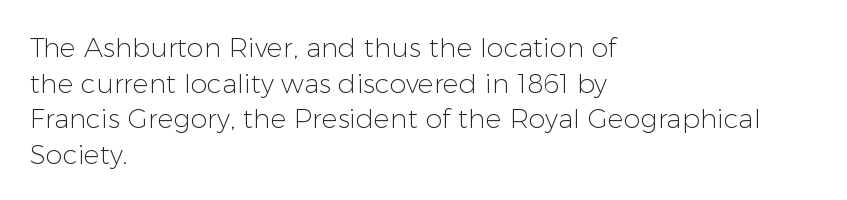
Notice how descenders clear the ascenders below comfortably — that's standard leading. Rule under the text: the space is simply empty. This rendering uses left alignment, leaving the right contour irregular. The type sits square on the baseline with zero lean. The font sits on the lighter half of the weight spectrum, regular included. The gaps between neighbouring characters are ordinary and unremarkable.
